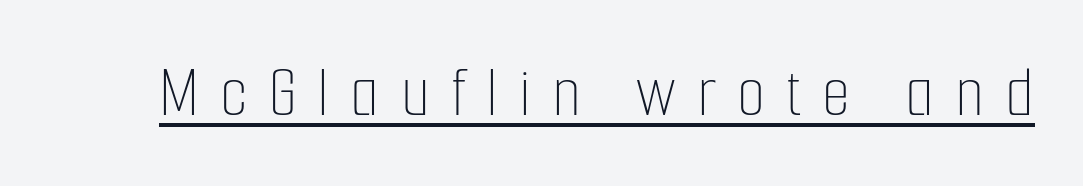
Q: Is the text bold? A: No.
Q: Is the text italic (slanted)? A: No, it is upright.
Q: Is the text underlined? A: Yes.
Q: Is the spacing between letters normal or unusually wide? A: Unusually wide.
Q: Width (condensed, normal, or wide)? A: Condensed.
Q: Stroke contrast? A: Low.
Q: x-height? A: Medium.
Q: Monospaced? A: No.
